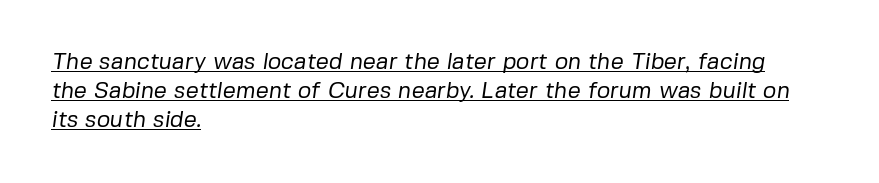
All the whitespace from short lines collects on the right. Nobody touched the tracking dial on this one. These characters rest on top of a visible drawn line. This block has exactly the height ordinary leading produces. A light-to-regular cut is what we see here.
